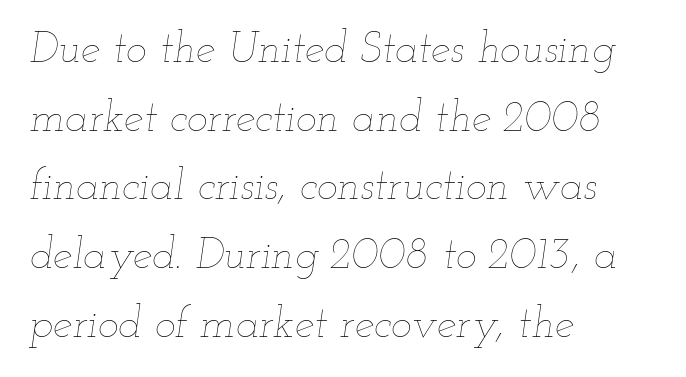
Q: Is the text bold? A: No.
Q: Is the text italic (slanted)? A: Yes, it leans right by about 12 degrees.
Q: Is the text underlined? A: No.
Q: How is the paragraph aligned? A: Left-aligned.
Q: Is the spacing between letters normal or unusually wide? A: Normal.
Q: Is the spacing between lines tight, normal or loose? A: Normal.
Q: Width (condensed, normal, or wide)? A: Wide.
Q: Stroke contrast? A: Low.
Q: x-height? A: Small.
Q: Monospaced? A: No.
